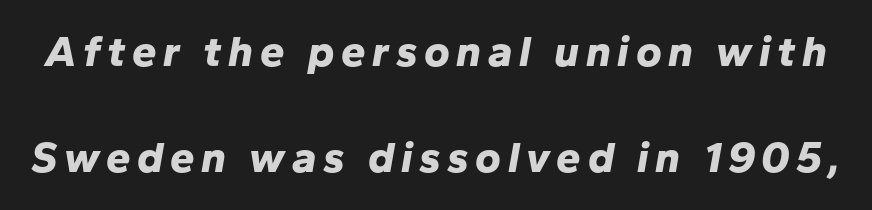
Q: Is the text bold? A: Yes.
Q: Is the text italic (slanted)? A: Yes, it leans right by about 10 degrees.
Q: Is the text underlined? A: No.
Q: Is the spacing between lines tight, normal or loose? A: Loose.
Q: Width (condensed, normal, or wide)? A: Normal.
Q: Stroke contrast? A: Low.
Q: x-height? A: Medium.
Q: Monospaced? A: No.
